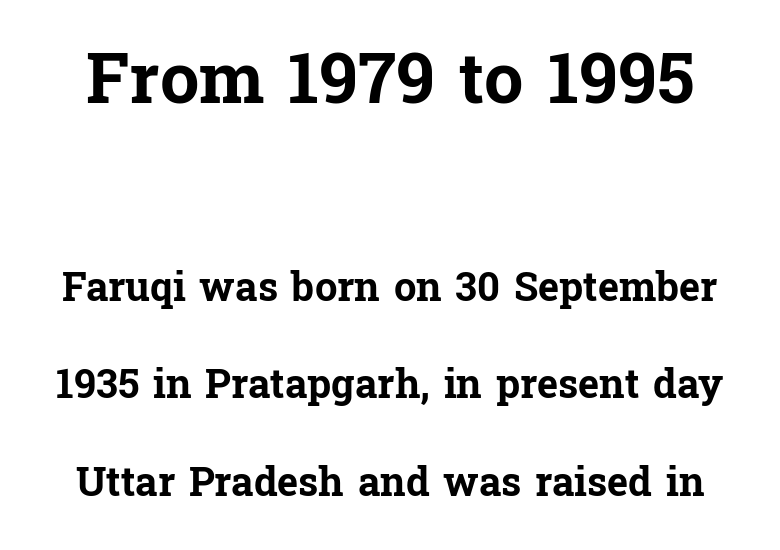
Does extra space separate the letters? No, they use regular spacing. Do the letters lean? They stand straight. Look at the glyph heights: the upper group is clearly the bigger setting. Look at the stroke-to-counter ratio: heavy, a bold. Is this a fixed-width face? No — the glyphs have proportional, varying widths. The glyphs in this specimen are seriffed.
